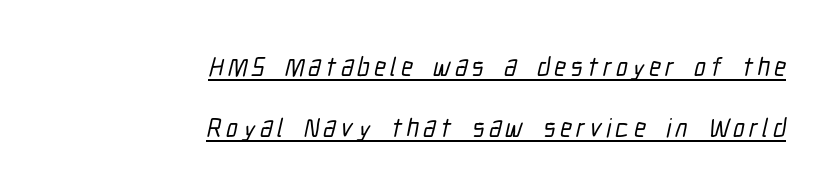
Every row of glyphs terminates at an identical x-position on the right. The designer dialed line spacing up above the default. Decoration check: the copy is underlined.
